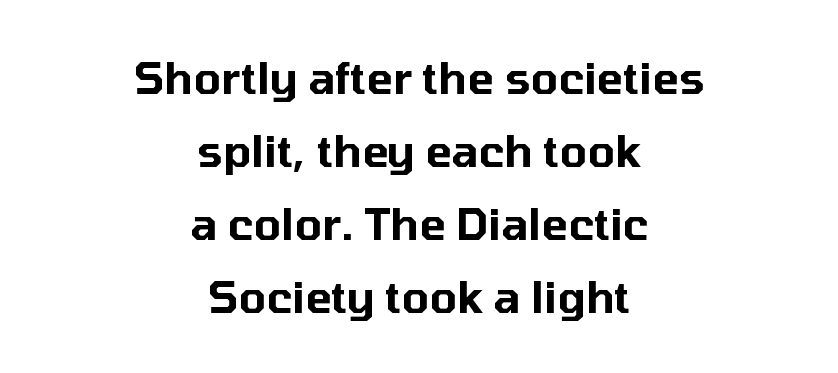
{"serif": "no", "italic": "no", "width": "normal", "stroke_contrast": "low", "x_height": "medium", "monospaced": "no", "underline": "no", "align": "center", "line_spacing": "normal", "line_spacing_ratio": 1.66, "letter_spacing": "normal", "letter_spacing_em": 0.0, "glyph_px": 44}
